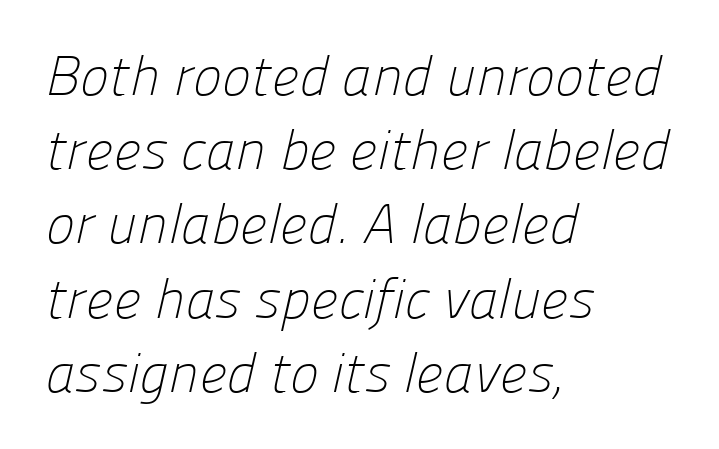
Q: Is the text bold? A: No.
Q: Is the typeface a serif or a sans-serif typeface? A: Sans-serif.
Q: Is the text underlined? A: No.
Q: How is the paragraph aligned? A: Left-aligned.
Q: Is the spacing between letters normal or unusually wide? A: Normal.
Q: Is the spacing between lines tight, normal or loose? A: Normal.
Q: Width (condensed, normal, or wide)? A: Normal.
Q: Stroke contrast? A: Low.
Q: x-height? A: Medium.
Q: Monospaced? A: No.
